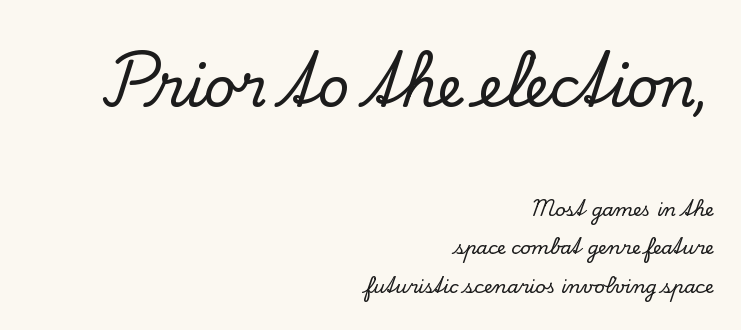
Q: Is the text italic (slanted)? A: Yes.
Q: Is the typeface a serif or a sans-serif typeface? A: Serif.
Q: Is the text underlined? A: No.
Q: How is the paragraph aligned? A: Right-aligned.
Q: Is the spacing between letters normal or unusually wide? A: Normal.
Q: Is the spacing between lines tight, normal or loose? A: Loose.
Q: Which block of text is set in a larger size, the first (top) or the second (bottom)? A: The first (top) one.
Q: Width (condensed, normal, or wide)? A: Normal.
Q: Stroke contrast? A: Low.
Q: x-height? A: Small.
Q: Monospaced? A: No.
